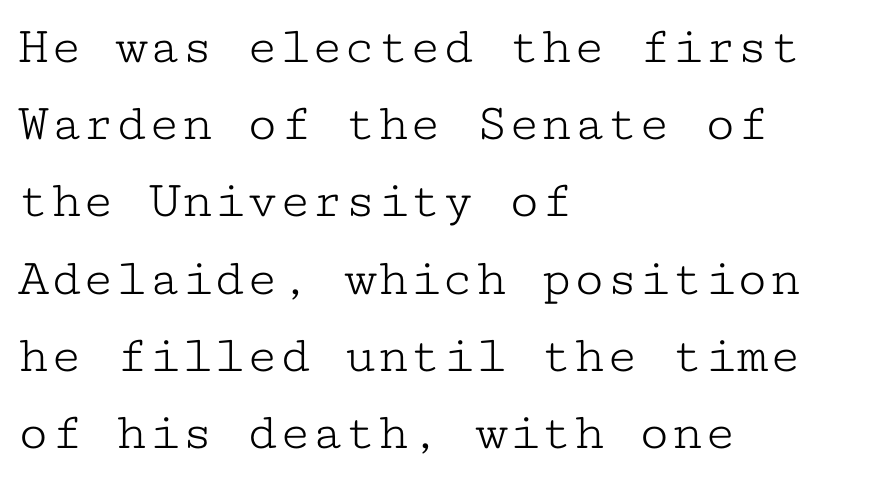
The image shows 54 px light, wide serif type, upright, monospaced; set left-aligned, normal line spacing (1.43x), normal letter spacing, not underlined; low stroke contrast and a medium x-height.
